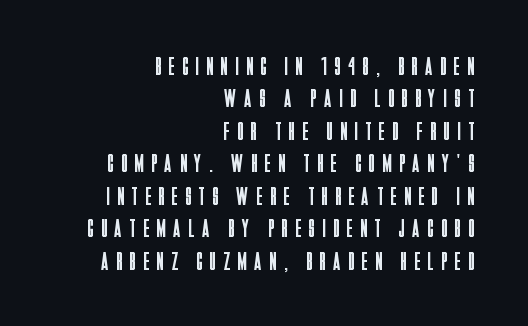
Q: Is the text bold? A: No.
Q: Is the text italic (slanted)? A: No, it is upright.
Q: Is the text underlined? A: No.
Q: How is the paragraph aligned? A: Right-aligned.
Q: Is the spacing between letters normal or unusually wide? A: Unusually wide.
Q: Is the spacing between lines tight, normal or loose? A: Normal.
